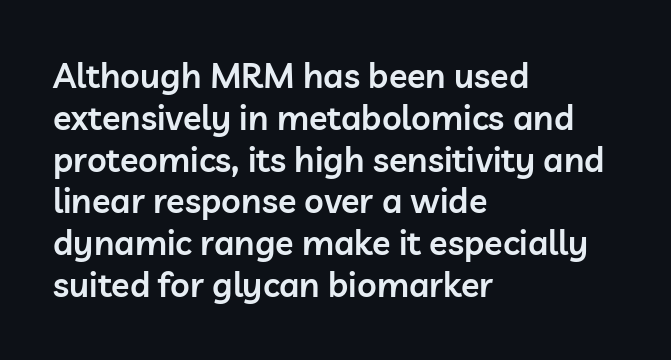
{"serif": "no", "italic": "no", "bold": "semi", "weight": "semibold", "width": "normal", "stroke_contrast": "low", "x_height": "medium", "monospaced": "no", "underline": "no", "align": "left", "line_spacing_ratio": 1.23, "letter_spacing": "normal", "letter_spacing_em": 0.0, "glyph_px": 34}
